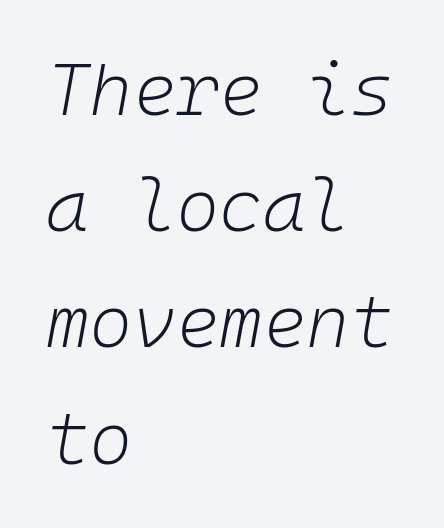
The image shows 74 px light type, italic (leaning right), monospaced; set left-aligned, normal line spacing (1.57x), normal letter spacing, not underlined; low stroke contrast and a medium x-height.
